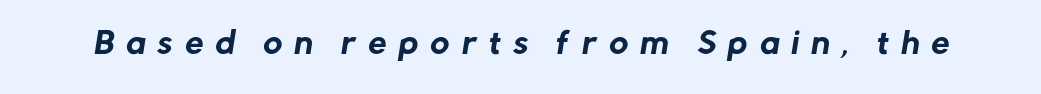
You can tell from the bare stems that sans-serif type was used. Looks like regular typesetting: each glyph gets only the width it needs. The space directly below the letters is spotless. Spacing between characters has been opened up far beyond the box default.
